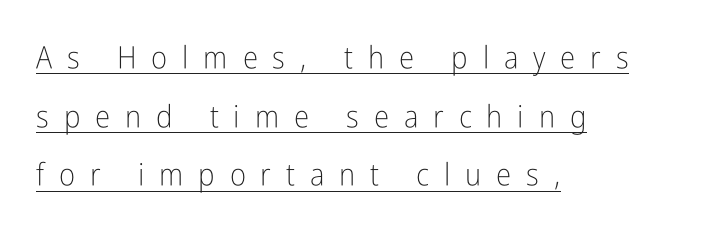
The letters are spread apart with noticeably loose tracking. The typesetting does not lean heavy: it is not bold. Does a line run under the words? Yes, clearly. These lines are rendered in a variable-pitch font. Compared with a centered layout, this one pins lines to the left instead. Tall strokes in this sample are plumb rather than angled.
